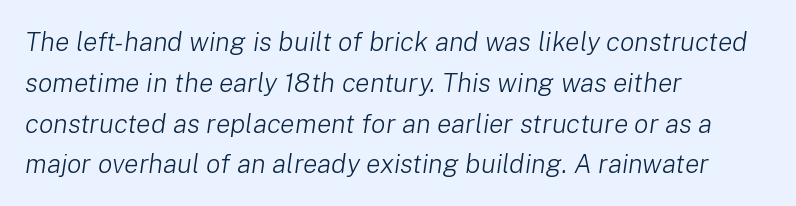
{"italic": "yes", "lean": "right", "slant_degrees": 8, "bold": "no", "underline": "no", "align": "left", "line_spacing": "normal", "line_spacing_ratio": 1.51, "letter_spacing": "normal", "letter_spacing_em": 0.0, "glyph_px": 27}
